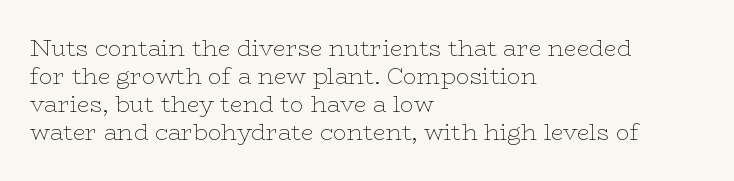
The image shows 23 px text type, upright; set left-aligned, line spacing 1.22x, normal letter spacing, not underlined.
